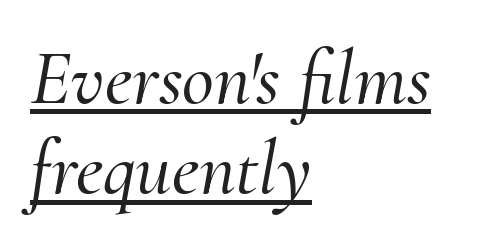
{"serif": "yes", "italic": "yes", "lean": "right", "slant_degrees": 10, "width": "normal", "stroke_contrast": "medium", "x_height": "small", "monospaced": "no", "underline": "yes", "align": "left", "line_spacing_ratio": 1.16, "letter_spacing": "normal", "letter_spacing_em": 0.0, "glyph_px": 78}
